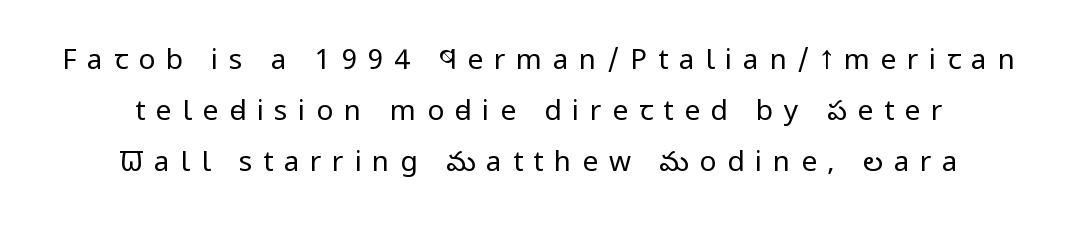
{"serif": "no", "italic": "no", "bold": "no", "weight": "regular", "width": "condensed", "stroke_contrast": "low", "x_height": "large", "monospaced": "no", "underline": "no", "align": "center", "line_spacing_ratio": 1.83, "letter_spacing": "wide", "letter_spacing_em": 0.38, "glyph_px": 28}
